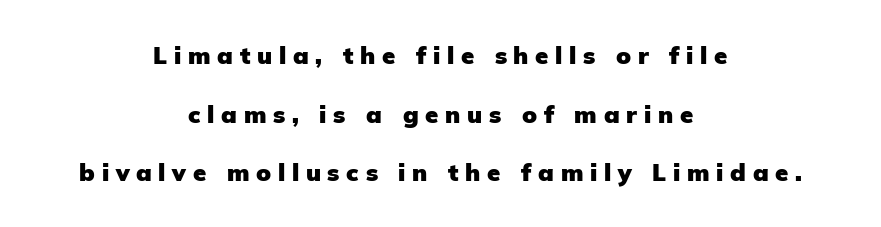
The image shows 24 px bold type, upright; set centered, loose line spacing (2.44x), unusually wide letter spacing (+0.28 em), not underlined.
